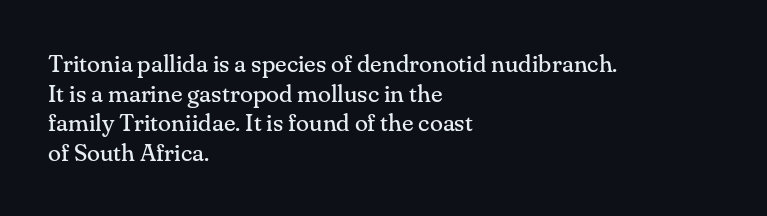
{"italic": "no", "bold": "no", "underline": "no", "align": "left", "line_spacing_ratio": 1.23, "letter_spacing": "normal", "letter_spacing_em": 0.0, "glyph_px": 24}
